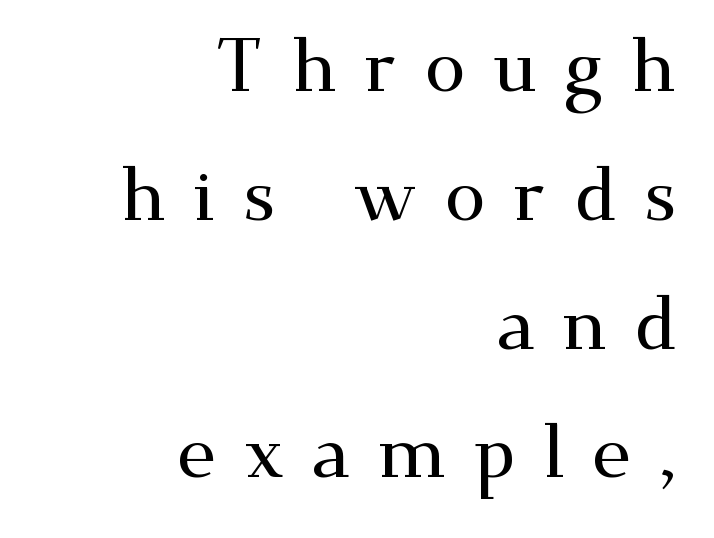
The image shows 74 px wide serif type, upright; set right-aligned, line spacing 1.74x, unusually wide letter spacing (+0.37 em), not underlined; medium stroke contrast and a small x-height.
